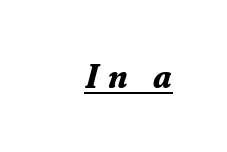
Q: Is the text bold? A: Yes.
Q: Is the text italic (slanted)? A: Yes, it leans right by about 16 degrees.
Q: Is the typeface a serif or a sans-serif typeface? A: Serif.
Q: Is the text underlined? A: Yes.
Q: How is the paragraph aligned? A: Right-aligned.
Q: Is the spacing between letters normal or unusually wide? A: Unusually wide.
Q: Width (condensed, normal, or wide)? A: Normal.
Q: Stroke contrast? A: Medium.
Q: x-height? A: Medium.
Q: Monospaced? A: No.
